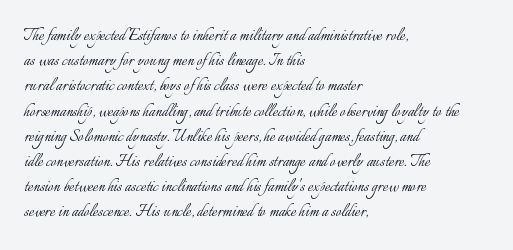
{"bold": "no", "underline": "no", "align": "left", "line_spacing": "normal", "line_spacing_ratio": 1.26, "letter_spacing": "normal", "letter_spacing_em": 0.0, "glyph_px": 20}
